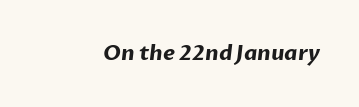
The image shows 21 px bold type; set normal letter spacing, not underlined.
